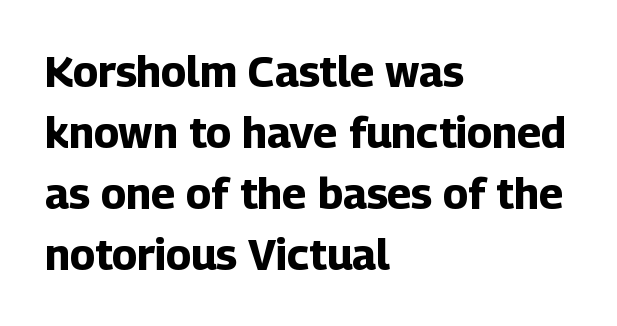
The image shows 43 px bold sans-serif type, upright; set left-aligned, normal line spacing (1.42x), normal letter spacing, not underlined; low stroke contrast and a medium x-height.
